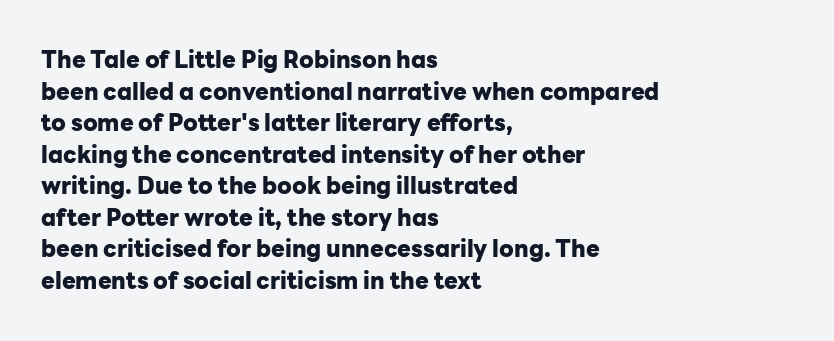
The image shows 23 px bold type, upright; set left-aligned, normal line spacing (1.37x), normal letter spacing, not underlined.
